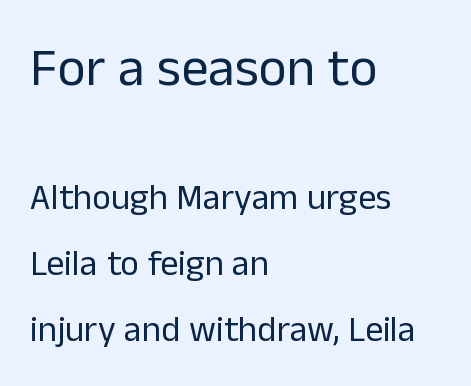
The image shows 54 px regular-weight sans-serif type, upright; set left-aligned, line spacing 1.83x, normal letter spacing, not underlined; the first (top) block is 1.5x larger; low stroke contrast and a medium x-height.
